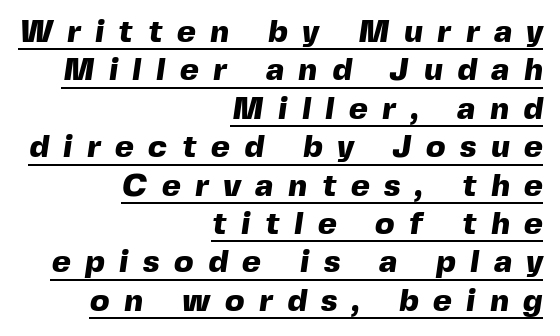
The image shows 32 px heavy sans-serif type; set right-aligned, line spacing 1.2x, unusually wide letter spacing (+0.46 em), underlined; a medium x-height.
